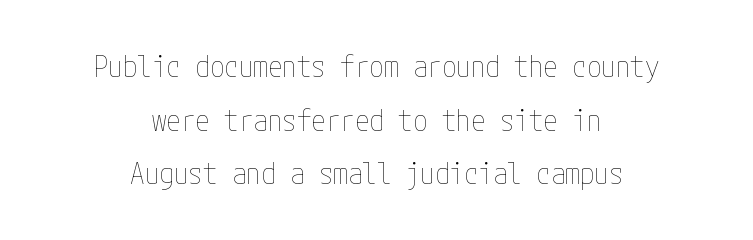
{"italic": "no", "bold": "no", "weight": "thin", "width": "condensed", "stroke_contrast": "low", "x_height": "medium", "underline": "no", "align": "center", "line_spacing_ratio": 1.85, "letter_spacing": "normal", "letter_spacing_em": 0.0, "glyph_px": 29}
